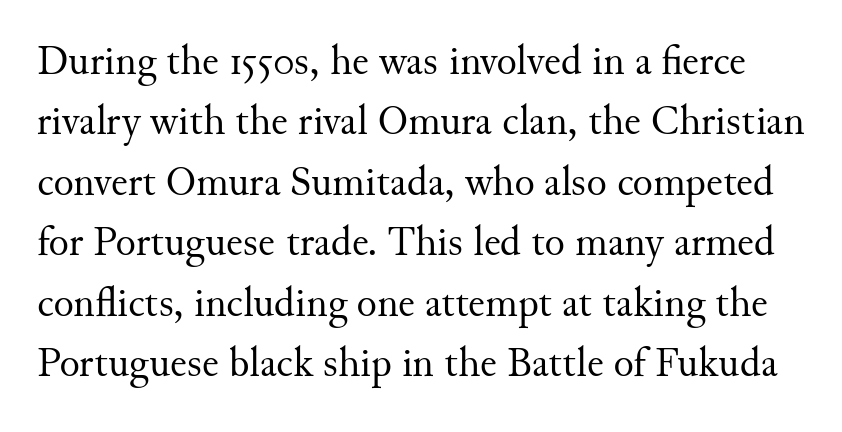
Q: Is the text bold? A: No.
Q: Is the text italic (slanted)? A: No, it is upright.
Q: Is the typeface a serif or a sans-serif typeface? A: Serif.
Q: Is the text underlined? A: No.
Q: Is the spacing between letters normal or unusually wide? A: Normal.
Q: Is the spacing between lines tight, normal or loose? A: Normal.
Q: Width (condensed, normal, or wide)? A: Normal.
Q: Stroke contrast? A: Medium.
Q: x-height? A: Small.
Q: Monospaced? A: No.
